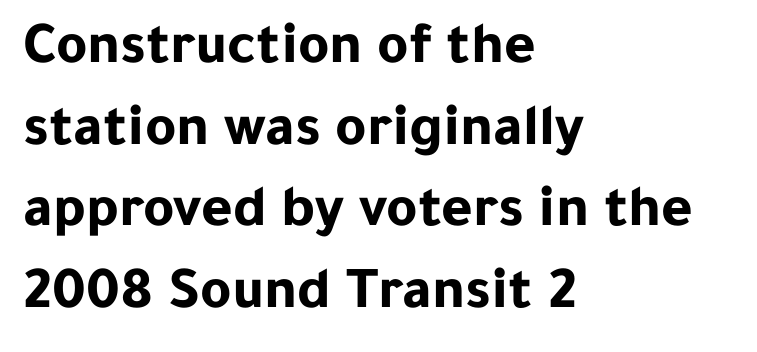
Q: Is the text bold? A: Yes.
Q: Is the text italic (slanted)? A: No, it is upright.
Q: Is the typeface a serif or a sans-serif typeface? A: Sans-serif.
Q: Is the text underlined? A: No.
Q: How is the paragraph aligned? A: Left-aligned.
Q: Is the spacing between letters normal or unusually wide? A: Normal.
Q: Is the spacing between lines tight, normal or loose? A: Normal.
Q: Width (condensed, normal, or wide)? A: Normal.
Q: Stroke contrast? A: Low.
Q: x-height? A: Medium.
Q: Monospaced? A: No.
